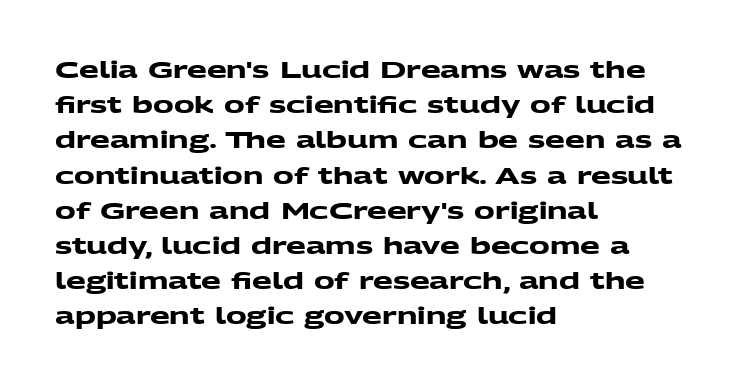
Q: Is the text bold? A: Yes.
Q: Is the text underlined? A: No.
Q: How is the paragraph aligned? A: Left-aligned.
Q: Is the spacing between letters normal or unusually wide? A: Normal.
Q: Is the spacing between lines tight, normal or loose? A: Normal.
